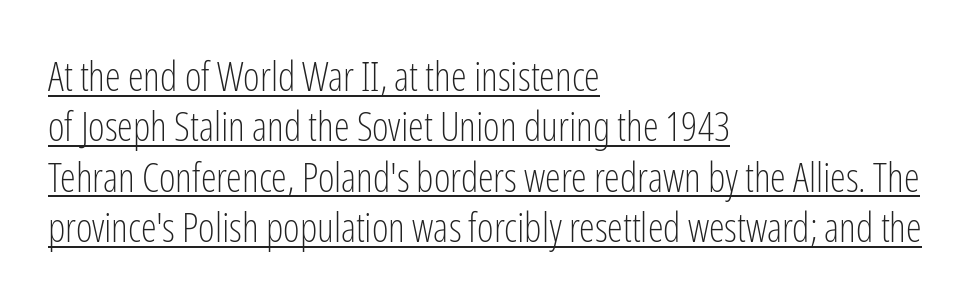
The image shows 40 px light, condensed sans-serif type, upright; set left-aligned, normal line spacing (1.26x), normal letter spacing, underlined; low stroke contrast and a medium x-height.
